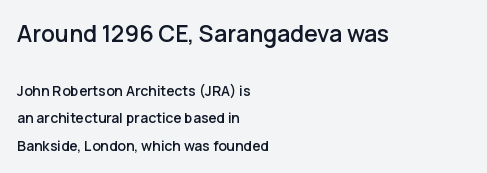
Q: Is the text italic (slanted)? A: No, it is upright.
Q: Is the text underlined? A: No.
Q: How is the paragraph aligned? A: Left-aligned.
Q: Is the spacing between letters normal or unusually wide? A: Normal.
Q: Is the spacing between lines tight, normal or loose? A: Loose.
Q: Which block of text is set in a larger size, the first (top) or the second (bottom)? A: The first (top) one.
